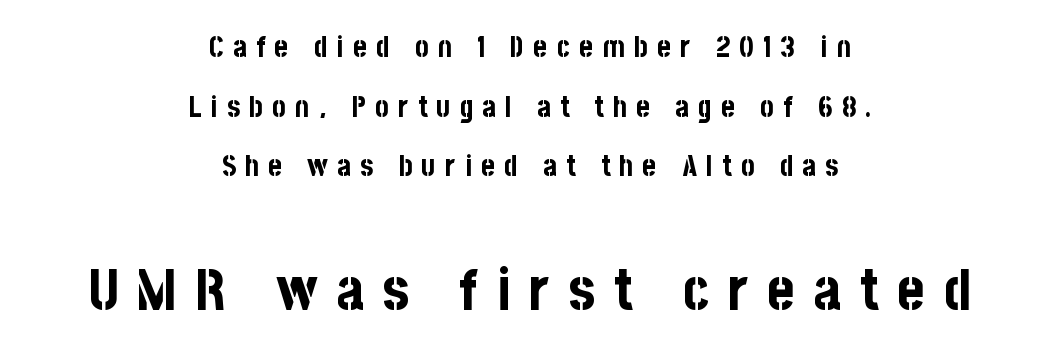
{"serif": "no", "italic": "no", "bold": "yes", "weight": "bold", "width": "condensed", "stroke_contrast": "low", "x_height": "large", "monospaced": "no", "underline": "no", "align": "center", "line_spacing": "loose", "line_spacing_ratio": 2.06, "letter_spacing": "wide", "letter_spacing_em": 0.32, "larger_block": "second", "size_ratio": 2.0, "glyph_px": 58}
